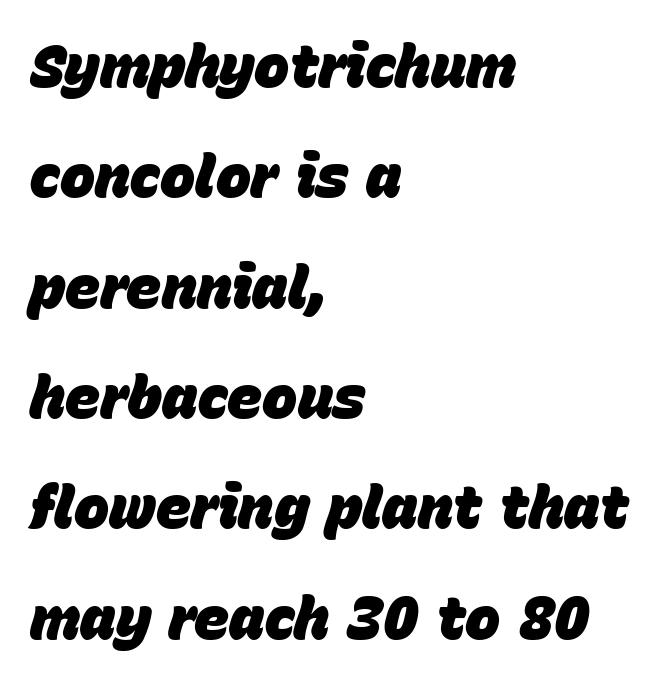
The image shows 59 px heavy type, italic (leaning right); set left-aligned, line spacing 1.87x, normal letter spacing, not underlined; low stroke contrast and a large x-height.
